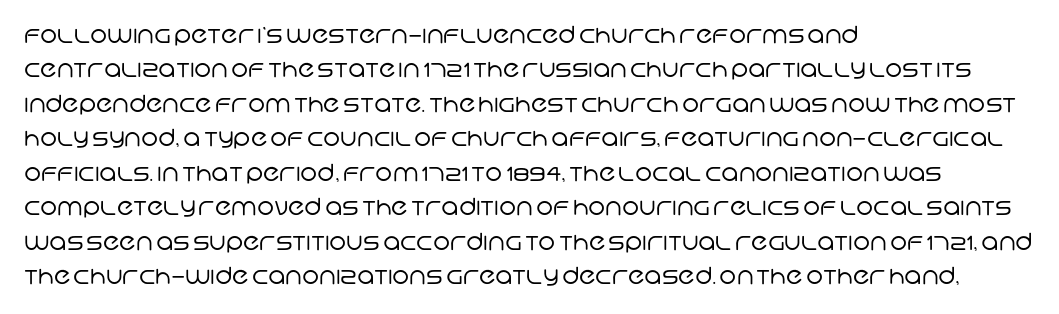
On a weight scale, this lands at 450 or below. Tracking here is standard; glyphs follow each other at the usual distance. Anything drawn beneath the words? Only blank space. Notice how the passage keeps a crisp vertical edge on the left only. The line-height multiplier appears to be the usual default.
